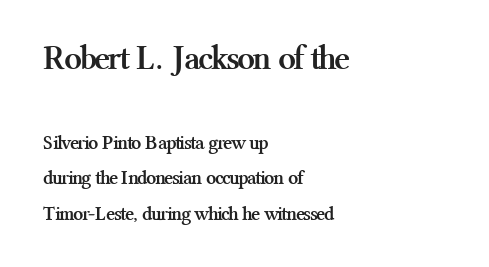
Reading down the block, your eye returns to a fixed left position each line. The designer gave the opening block more size than the closing block. Bare-footed words on every line. The face used here is rendered with its standard letterfit. Here the designer chose a conventional face with non-uniform glyph widths. Are there feet on the stems? There are — it's a serif.
